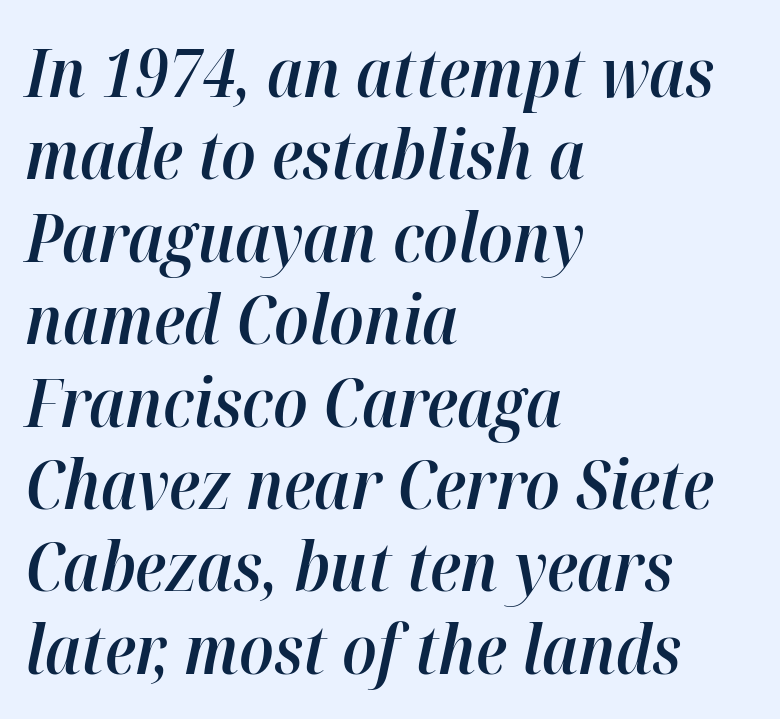
Q: Is the text bold? A: Semi-bold.
Q: Is the text italic (slanted)? A: Yes, it leans right by about 12 degrees.
Q: Is the text underlined? A: No.
Q: How is the paragraph aligned? A: Left-aligned.
Q: Is the spacing between letters normal or unusually wide? A: Normal.
Q: Width (condensed, normal, or wide)? A: Normal.
Q: Stroke contrast? A: High.
Q: x-height? A: Medium.
Q: Monospaced? A: No.
